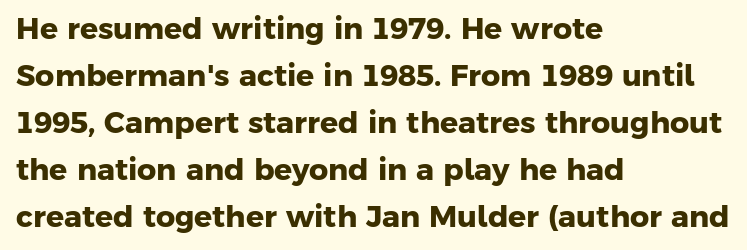
This rendering uses left alignment, leaving the right contour irregular. The type family on display is of the sans-serif kind. The baseline area is clear. Between one letter and the next there's only the usual sliver of space. Reading down the column, the eye jumps a familiar distance to each next line. Summary of weight: heavy, a full bold.
